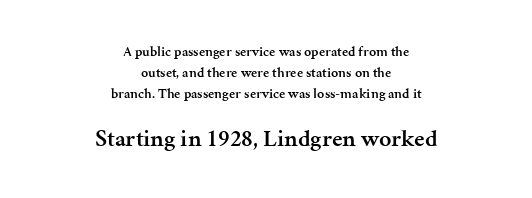
Q: Is the text bold? A: Semi-bold.
Q: Is the text italic (slanted)? A: No, it is upright.
Q: Is the text underlined? A: No.
Q: How is the paragraph aligned? A: Centered.
Q: Is the spacing between letters normal or unusually wide? A: Normal.
Q: Is the spacing between lines tight, normal or loose? A: Normal.
Q: Which block of text is set in a larger size, the first (top) or the second (bottom)? A: The second (bottom) one.
